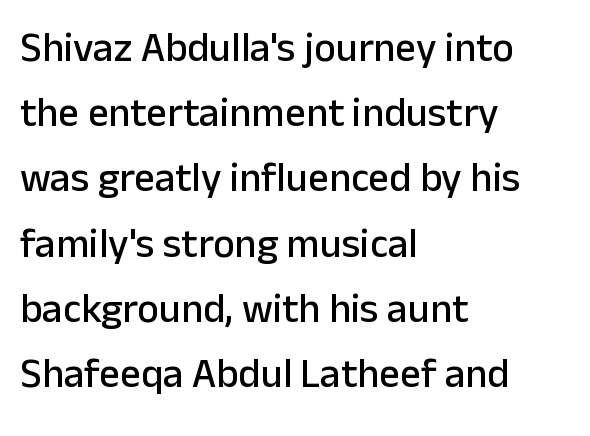
The image shows 41 px sans-serif type, upright; set left-aligned, normal line spacing (1.59x), normal letter spacing, not underlined; low stroke contrast and a medium x-height.
